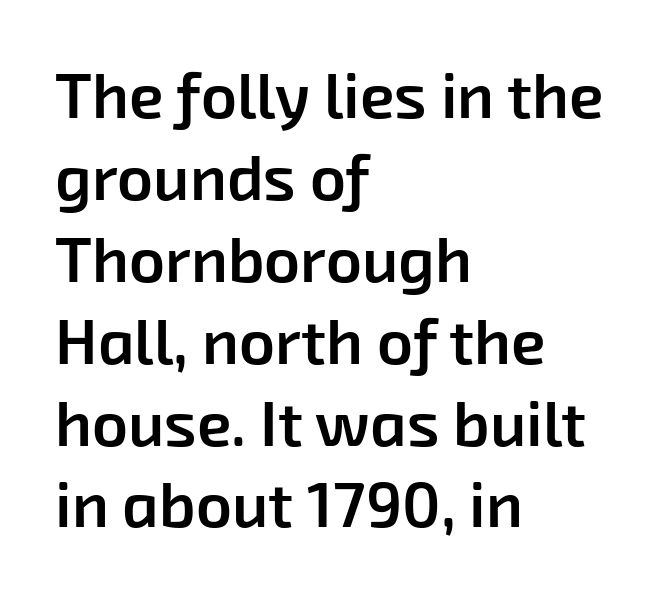
{"serif": "no", "bold": "semi", "weight": "semibold", "width": "normal", "stroke_contrast": "low", "x_height": "medium", "monospaced": "no", "underline": "no", "align": "left", "line_spacing": "normal", "line_spacing_ratio": 1.3, "letter_spacing": "normal", "letter_spacing_em": 0.0, "glyph_px": 63}
